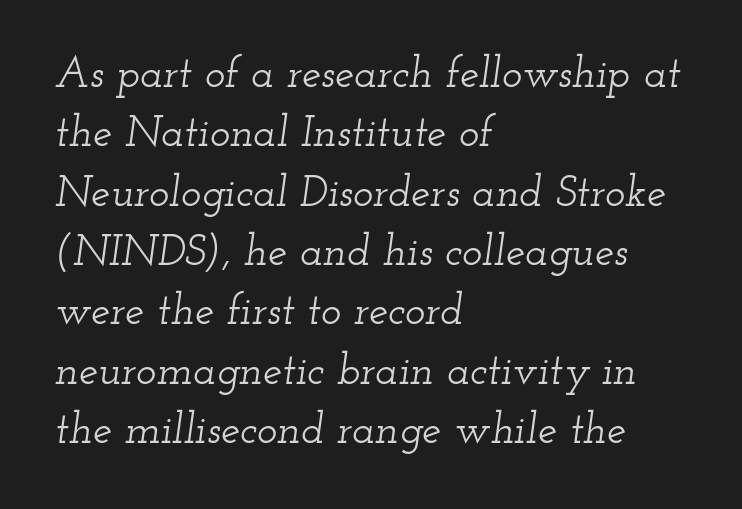
{"serif": "yes", "italic": "yes", "lean": "right", "slant_degrees": 12, "width": "wide", "stroke_contrast": "low", "x_height": "small", "monospaced": "no", "underline": "no", "align": "left", "line_spacing": "normal", "line_spacing_ratio": 1.38, "letter_spacing": "normal", "letter_spacing_em": 0.0, "glyph_px": 43}
